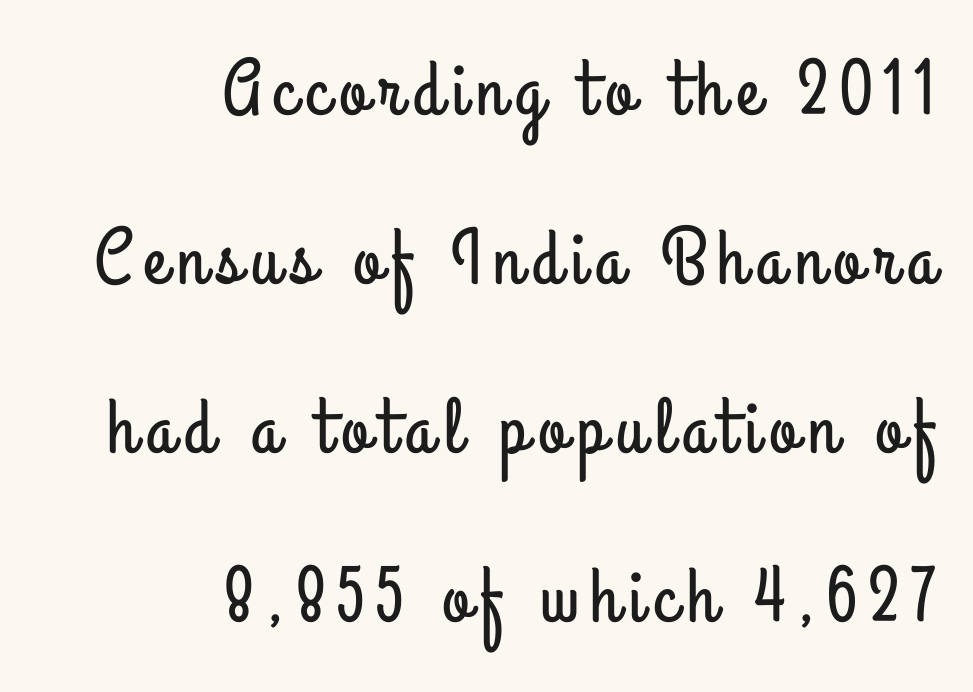
The image shows 79 px condensed sans-serif type, upright; set right-aligned, loose line spacing (2.14x), not underlined; low stroke contrast and a small x-height.
